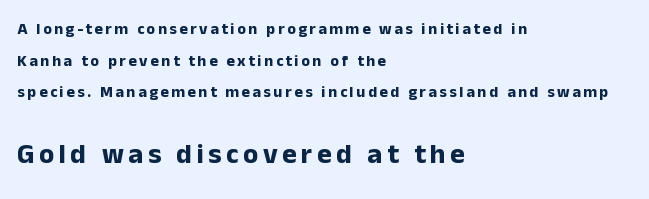
The image shows 28 px bold sans-serif type, upright; set left-aligned, loose line spacing (1.97x), not underlined; the second (bottom) block is 1.75x larger; low stroke contrast and a medium x-height.
